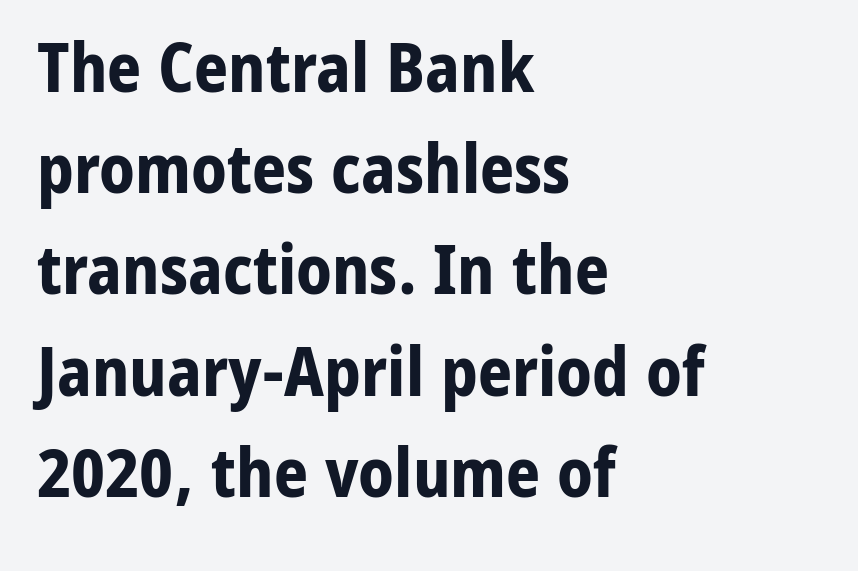
The image shows 67 px bold sans-serif type, upright; set left-aligned, normal line spacing (1.51x), normal letter spacing, not underlined; low stroke contrast and a medium x-height.
